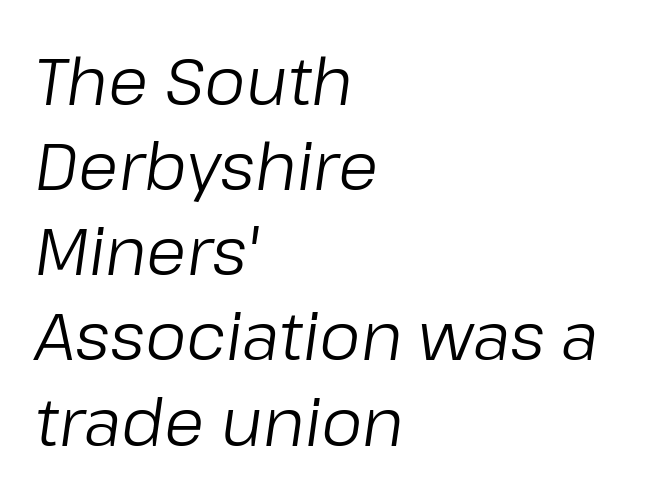
Q: Is the text bold? A: No.
Q: Is the text italic (slanted)? A: Yes, it leans right by about 8 degrees.
Q: Is the text underlined? A: No.
Q: How is the paragraph aligned? A: Left-aligned.
Q: Is the spacing between letters normal or unusually wide? A: Normal.
Q: Is the spacing between lines tight, normal or loose? A: Normal.
Q: Width (condensed, normal, or wide)? A: Normal.
Q: Stroke contrast? A: Low.
Q: x-height? A: Medium.
Q: Monospaced? A: No.
